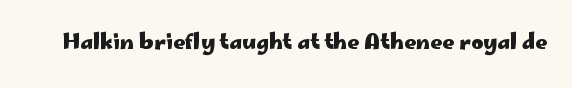
The letterforms sit shoulder to shoulder at normal distance. These lines were composed using upright roman letters. Check the space under the baseline: it is left empty. The sample has been set heavy, in full bold.
